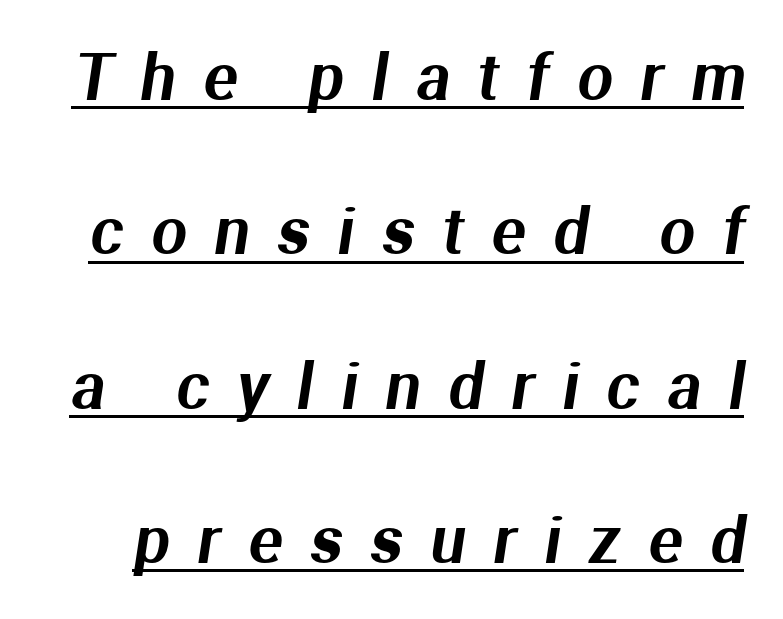
The image shows 63 px sans-serif type; set loose line spacing (2.45x), unusually wide letter spacing (+0.44 em), underlined; medium stroke contrast and a medium x-height.
